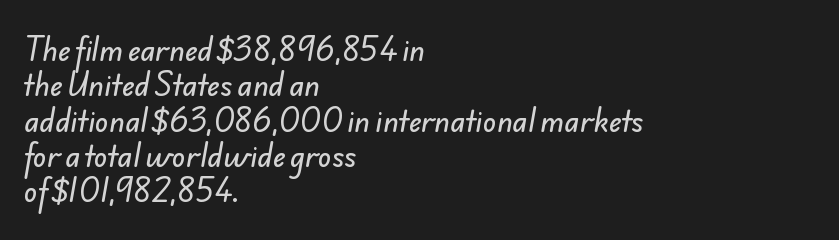
The horizontal fit of the characters is conventional and even. No word sits above an underline. A typesetter would call this leading conventional body-copy spacing. Here the designer chose a conventional face with non-uniform glyph widths. Does the type have serifs? No, each stem ends abruptly.
